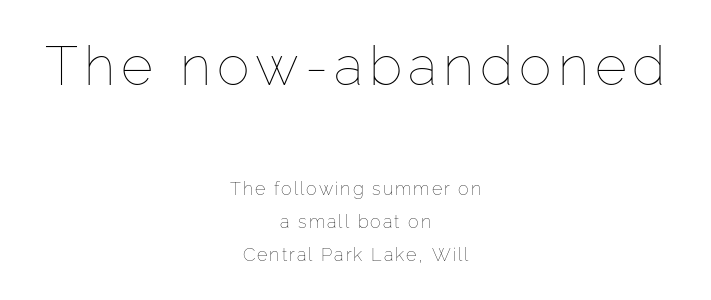
The image shows 55 px thin type, upright; set centered, line spacing 1.84x, not underlined; the first (top) block is 3.06x larger; low stroke contrast and a medium x-height.
